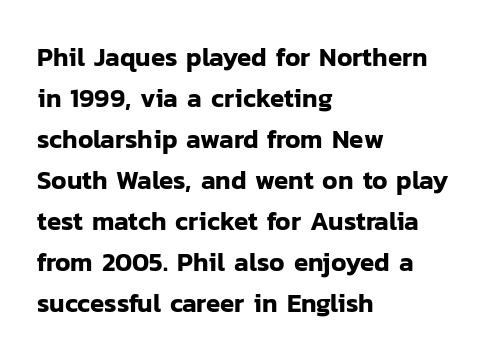
Q: Is the text italic (slanted)? A: No, it is upright.
Q: Is the text underlined? A: No.
Q: How is the paragraph aligned? A: Left-aligned.
Q: Is the spacing between letters normal or unusually wide? A: Normal.
Q: Is the spacing between lines tight, normal or loose? A: Normal.
